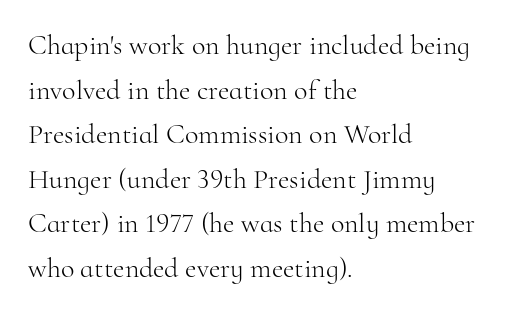
Q: Is the text bold? A: No.
Q: Is the text italic (slanted)? A: No, it is upright.
Q: Is the typeface a serif or a sans-serif typeface? A: Serif.
Q: Is the text underlined? A: No.
Q: How is the paragraph aligned? A: Left-aligned.
Q: Is the spacing between letters normal or unusually wide? A: Normal.
Q: Is the spacing between lines tight, normal or loose? A: Normal.
Q: Width (condensed, normal, or wide)? A: Normal.
Q: Stroke contrast? A: High.
Q: x-height? A: Small.
Q: Monospaced? A: No.
